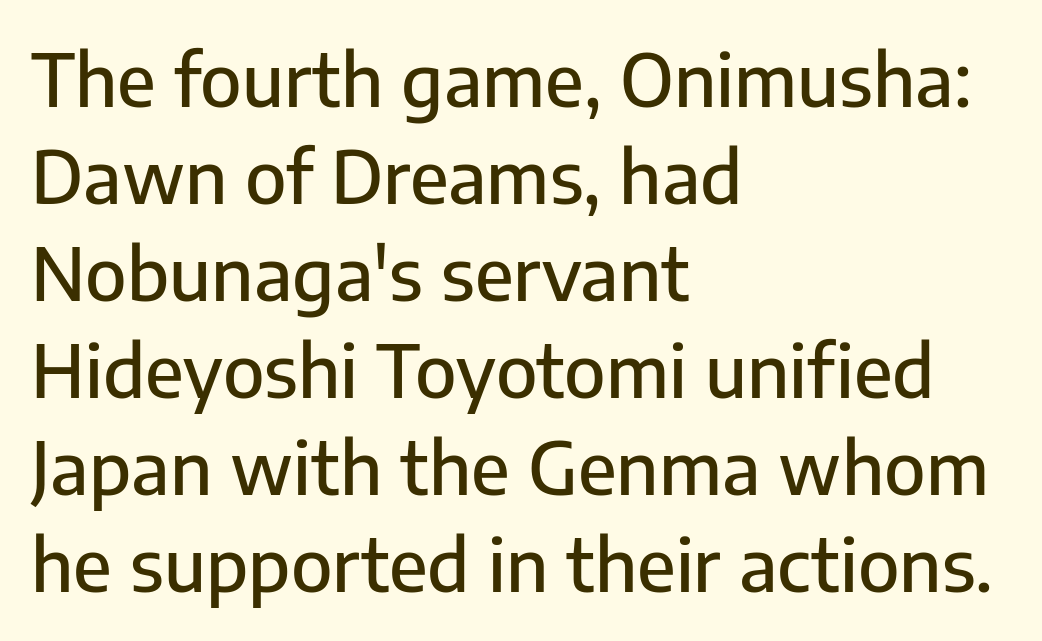
Leading matches the norm, producing a regular column. Which margin do the lines hug? The left one — the right edge is uneven. Unlike a traditional serif, this face leaves its strokes unadorned. Caption: standard tracking, unaltered. No word sits above an underline.
